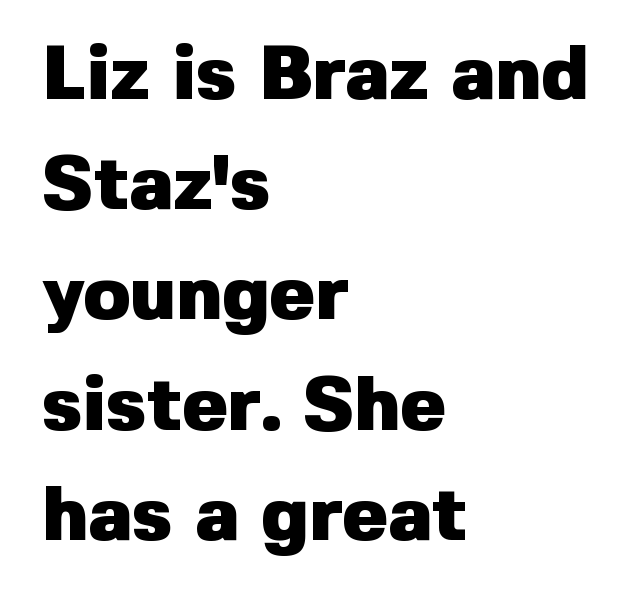
The image shows 76 px heavy sans-serif type, upright; set left-aligned, normal line spacing (1.45x), normal letter spacing, not underlined; low stroke contrast and a medium x-height.
